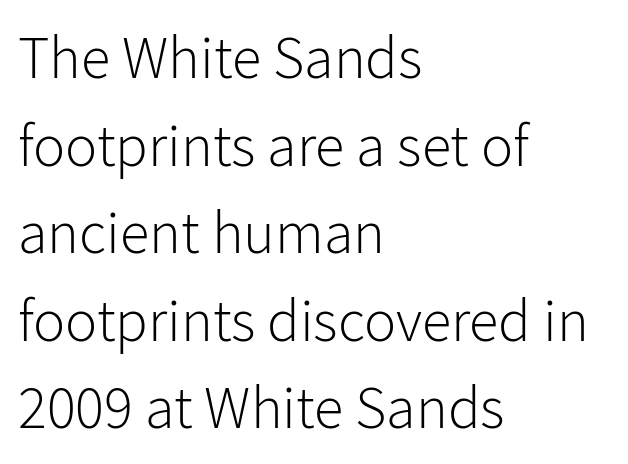
The image shows 60 px light sans-serif type, upright; set left-aligned, normal line spacing (1.46x), normal letter spacing, not underlined; low stroke contrast and a medium x-height.
